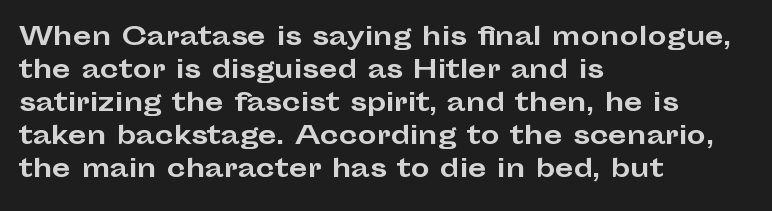
The image shows 24 px bold type, upright; set left-aligned, normal line spacing (1.38x), normal letter spacing, not underlined.
